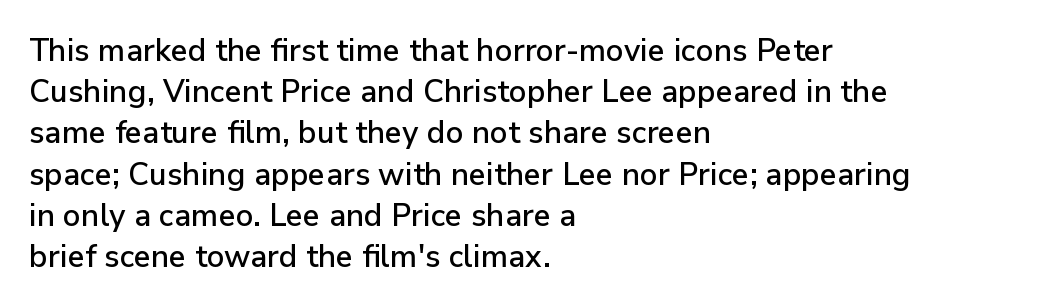
Is there any slant? The stems are plumb. What's the leading like? Ordinary, nothing unusual. Think of a printed novel: that variable character pitch is what you see here. There is no visible air inserted between adjacent glyphs. Font category for this specimen: sans-serif.
